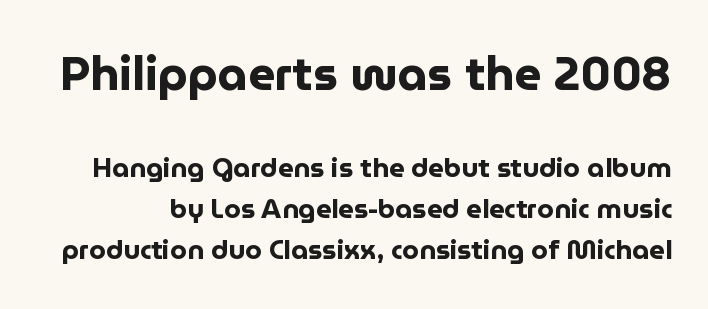
Q: Is the text bold? A: Yes.
Q: Is the text italic (slanted)? A: No, it is upright.
Q: Is the typeface a serif or a sans-serif typeface? A: Sans-serif.
Q: Is the text underlined? A: No.
Q: Is the spacing between letters normal or unusually wide? A: Normal.
Q: Is the spacing between lines tight, normal or loose? A: Normal.
Q: Which block of text is set in a larger size, the first (top) or the second (bottom)? A: The first (top) one.
Q: Width (condensed, normal, or wide)? A: Normal.
Q: Stroke contrast? A: Low.
Q: x-height? A: Medium.
Q: Monospaced? A: No.
